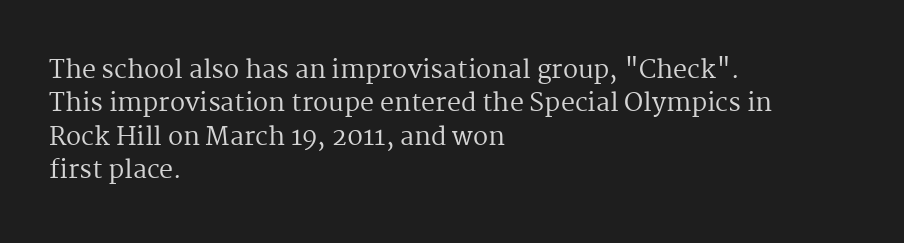
Q: Is the text bold? A: No.
Q: Is the text italic (slanted)? A: No, it is upright.
Q: Is the text underlined? A: No.
Q: How is the paragraph aligned? A: Left-aligned.
Q: Is the spacing between letters normal or unusually wide? A: Normal.
Q: Is the spacing between lines tight, normal or loose? A: Normal.
